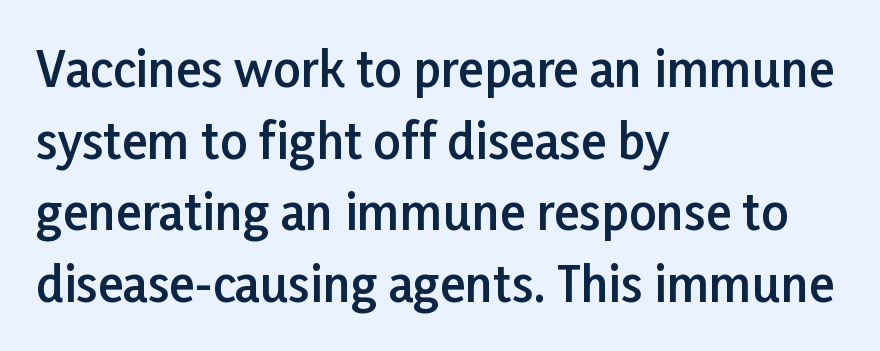
The image shows 48 px semibold sans-serif type, upright; set left-aligned, normal line spacing (1.49x), normal letter spacing, not underlined; low stroke contrast and a medium x-height.
